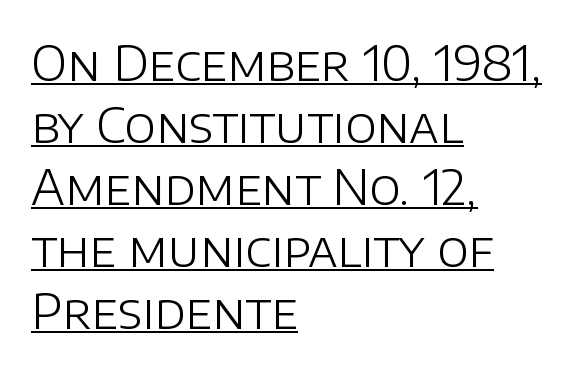
Q: Is the text bold? A: No.
Q: Is the text italic (slanted)? A: No, it is upright.
Q: Is the typeface a serif or a sans-serif typeface? A: Sans-serif.
Q: Is the text underlined? A: Yes.
Q: How is the paragraph aligned? A: Left-aligned.
Q: Is the spacing between letters normal or unusually wide? A: Normal.
Q: Is the spacing between lines tight, normal or loose? A: Normal.
Q: Width (condensed, normal, or wide)? A: Normal.
Q: Stroke contrast? A: Low.
Q: x-height? A: Large.
Q: Monospaced? A: No.
